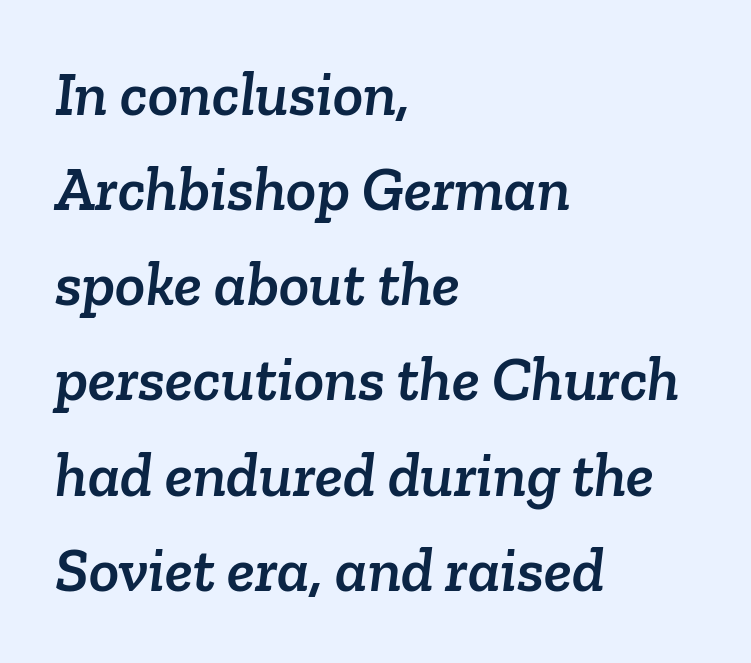
Is this a fixed-width face? No — the glyphs have proportional, varying widths. The text was rendered using a seriffed face with decorative stroke endings. This sample keeps an unexceptional amount of space between lines. Each word holds together tightly as a unit, with standard inter-letter gaps.
